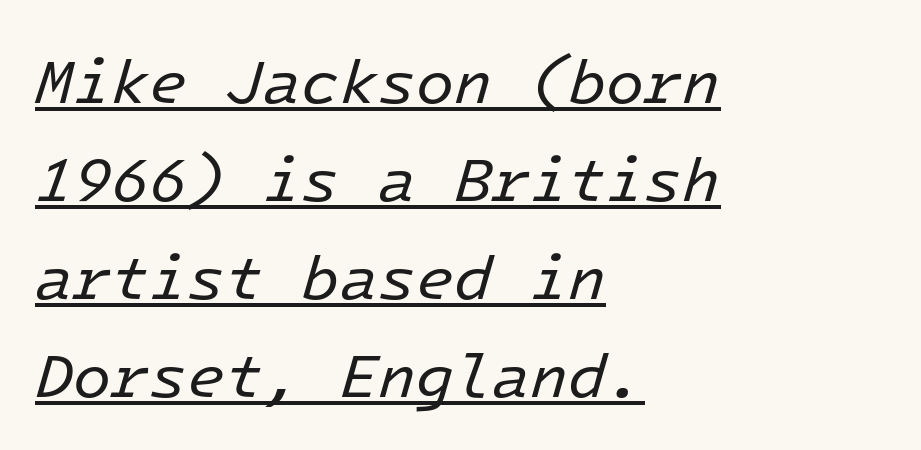
Layout note: lines flush left. The rows are spaced the way most documents space them. Compared with a typical body face, this is equally light or lighter still. Emphasis is given by a line drawn under the lettering. Looking at the ascenders, they clearly lean.
